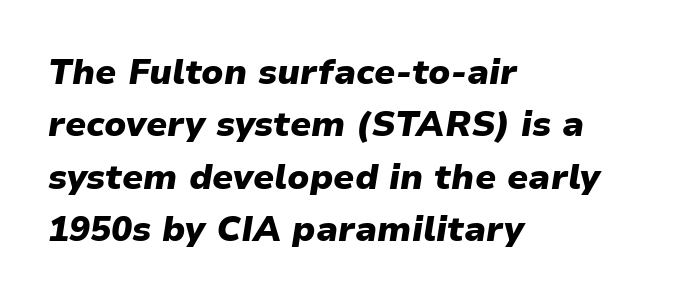
{"italic": "yes", "lean": "right", "slant_degrees": 9, "bold": "yes", "weight": "heavy", "width": "normal", "stroke_contrast": "low", "x_height": "medium", "monospaced": "no", "underline": "no", "align": "left", "line_spacing": "normal", "line_spacing_ratio": 1.5, "letter_spacing": "normal", "letter_spacing_em": 0.0, "glyph_px": 35}
